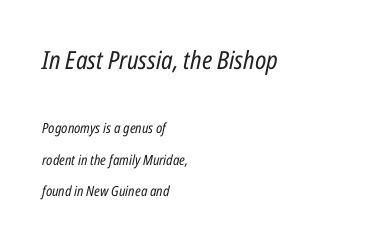
Q: Is the text bold? A: No.
Q: Is the text italic (slanted)? A: Yes, it leans right by about 12 degrees.
Q: Is the text underlined? A: No.
Q: How is the paragraph aligned? A: Left-aligned.
Q: Is the spacing between letters normal or unusually wide? A: Normal.
Q: Is the spacing between lines tight, normal or loose? A: Loose.
Q: Which block of text is set in a larger size, the first (top) or the second (bottom)? A: The first (top) one.
